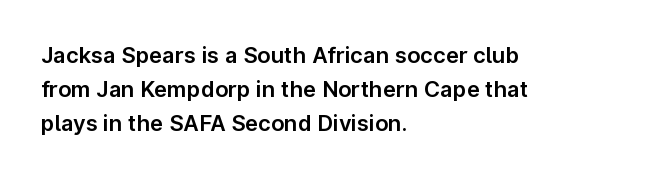
Students, observe: this is what conventionally led text looks like. This sample uses an upright cut, with every glyph sitting square on the baseline. A clean baseline with only descenders dipping below it. Each word holds together tightly as a unit, with standard inter-letter gaps.
